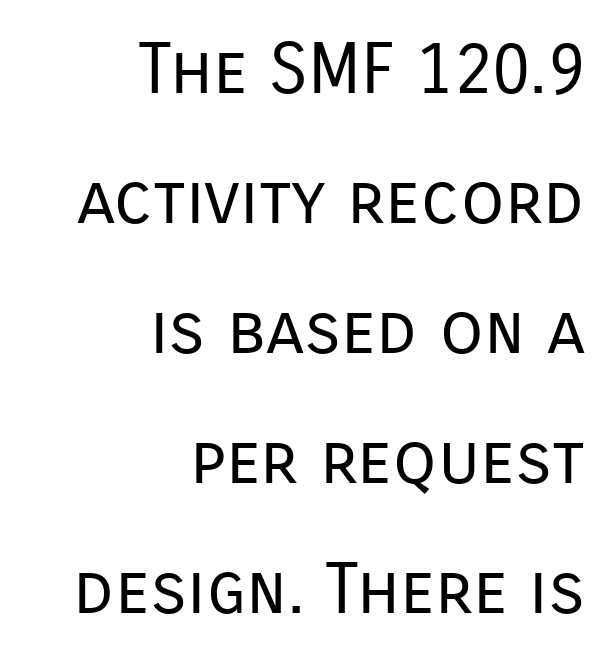
This is the regular roman posture of the typeface. This sample uses a sans-serif face. Here the designer chose a conventional face with non-uniform glyph widths. Letters have the restrained weight of plain body copy at most.
